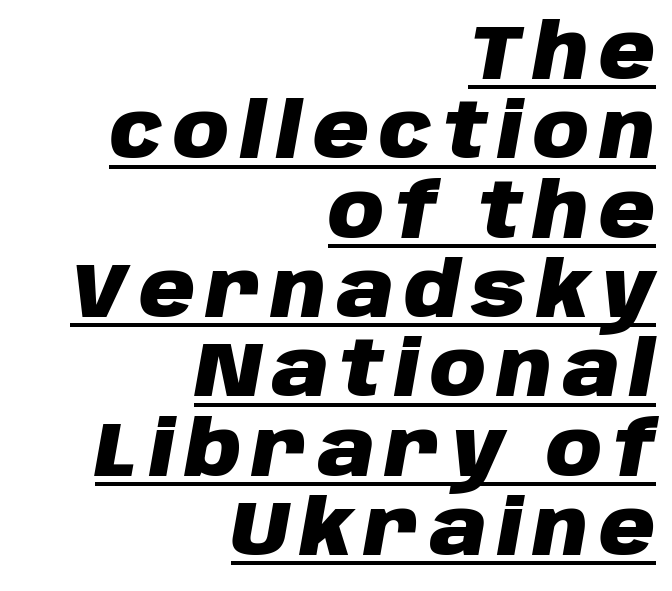
Looks like someone drew a line under every word here. Leftover space on each line is placed entirely before the opening word. Tightly led — the rows are bunched. The rendering uses natural spacing where letterforms have individual widths.
